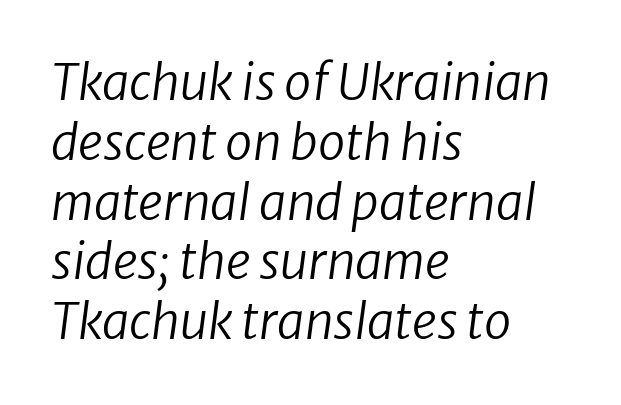
The paragraph shown leans on its left margin. What stands out about the letter spacing? Nothing — it is the standard amount. You could not count columns in this text — the font is proportionally spaced. This is oblique type, the kind used for emphasis or titles. Stem width sits at or under what a default text font uses.
